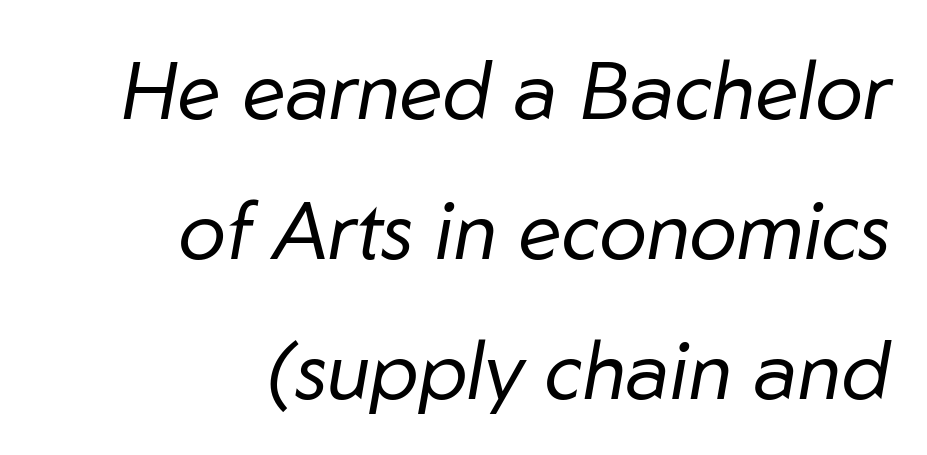
Line endings align vertically; line beginnings do not. The specimen reads as italic at a glance. Bold? No — there's no thickening of the strokes. Spacing verdict: proportional, widths tailored to each character. What stands out about the letter spacing? Nothing — it is the standard amount.
